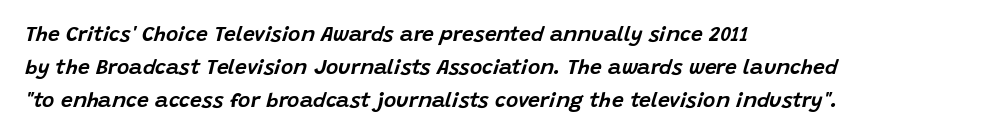
{"italic": "yes", "lean": "right", "slant_degrees": 15, "underline": "no", "align": "left", "line_spacing": "normal", "line_spacing_ratio": 1.56, "letter_spacing": "normal", "letter_spacing_em": 0.0, "glyph_px": 21}
